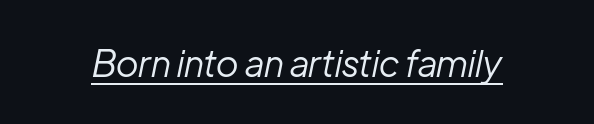
Inter-character spacing is left at the font's built-in metrics. Counters stay open thanks to moderate or lighter strokes. Is this a fixed-width face? No — the glyphs have proportional, varying widths. Underlined type.
